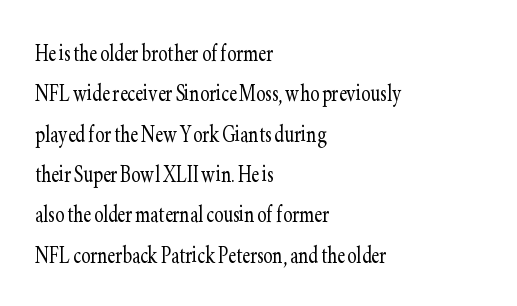
{"serif": "yes", "italic": "no", "bold": "no", "weight": "light", "width": "condensed", "stroke_contrast": "low", "x_height": "small", "monospaced": "no", "underline": "no", "align": "left", "line_spacing": "normal", "line_spacing_ratio": 1.44, "letter_spacing": "normal", "letter_spacing_em": 0.0, "glyph_px": 28}
